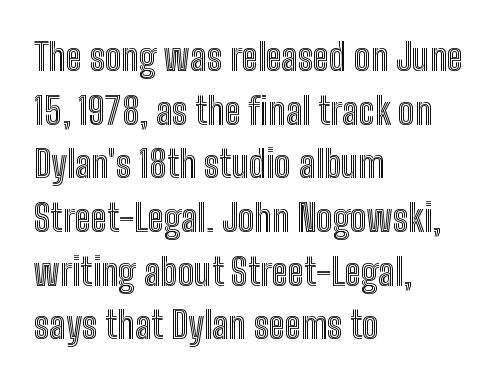
The image shows 37 px condensed type, upright; set left-aligned, normal line spacing (1.45x), normal letter spacing, not underlined; a medium x-height.
